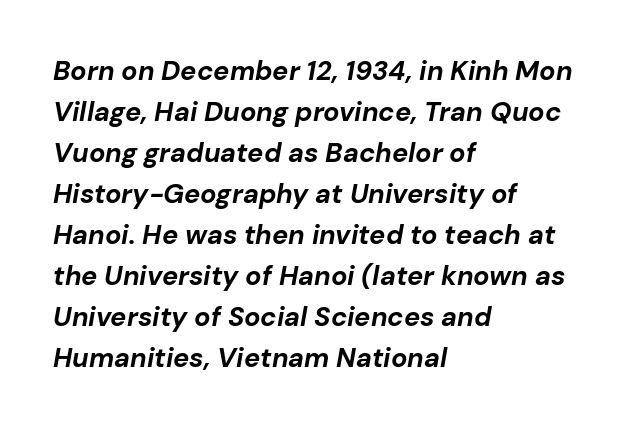
The image shows 27 px bold type, italic (leaning right); set left-aligned, normal line spacing (1.52x), normal letter spacing, not underlined.
